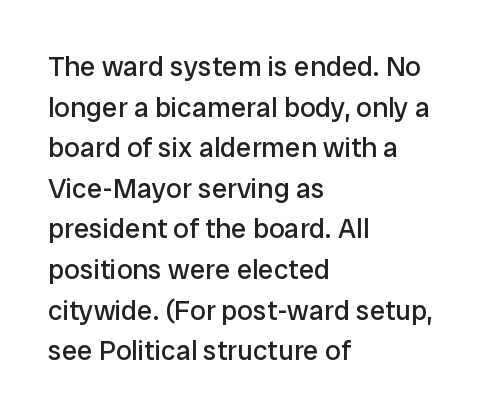
{"serif": "no", "italic": "no", "bold": "no", "weight": "regular", "width": "normal", "stroke_contrast": "low", "x_height": "medium", "monospaced": "no", "underline": "no", "align": "left", "line_spacing": "normal", "line_spacing_ratio": 1.45, "letter_spacing": "normal", "letter_spacing_em": 0.0, "glyph_px": 28}
